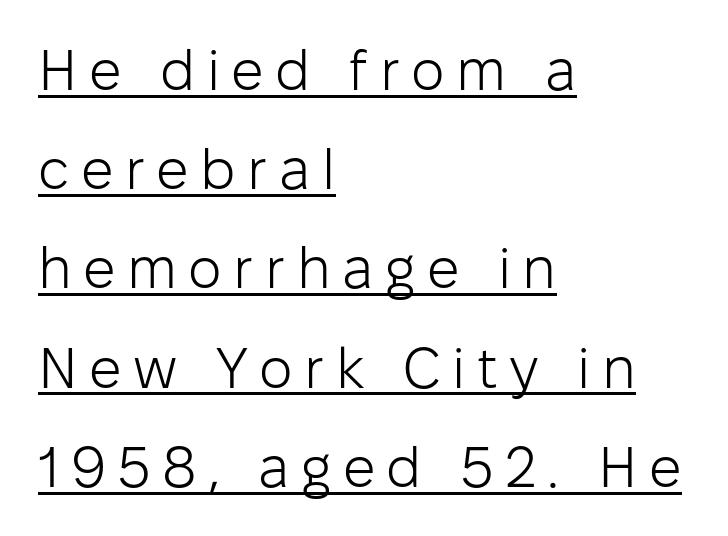
Q: Is the text bold? A: No.
Q: Is the text italic (slanted)? A: No, it is upright.
Q: Is the typeface a serif or a sans-serif typeface? A: Sans-serif.
Q: Is the text underlined? A: Yes.
Q: How is the paragraph aligned? A: Left-aligned.
Q: Is the spacing between letters normal or unusually wide? A: Unusually wide.
Q: Width (condensed, normal, or wide)? A: Normal.
Q: Stroke contrast? A: Low.
Q: x-height? A: Medium.
Q: Monospaced? A: No.
